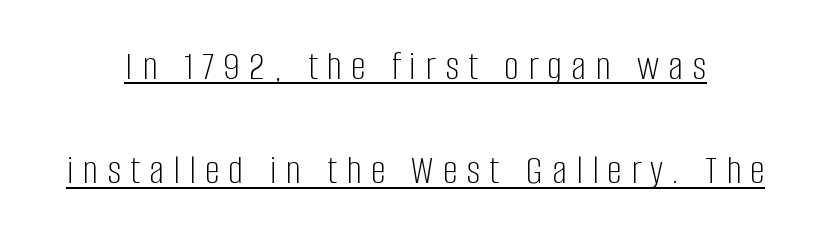
Q: Is the text bold? A: No.
Q: Is the text italic (slanted)? A: No, it is upright.
Q: Is the typeface a serif or a sans-serif typeface? A: Sans-serif.
Q: Is the text underlined? A: Yes.
Q: Is the spacing between letters normal or unusually wide? A: Unusually wide.
Q: Is the spacing between lines tight, normal or loose? A: Loose.
Q: Width (condensed, normal, or wide)? A: Condensed.
Q: Stroke contrast? A: Low.
Q: x-height? A: Large.
Q: Monospaced? A: No.
